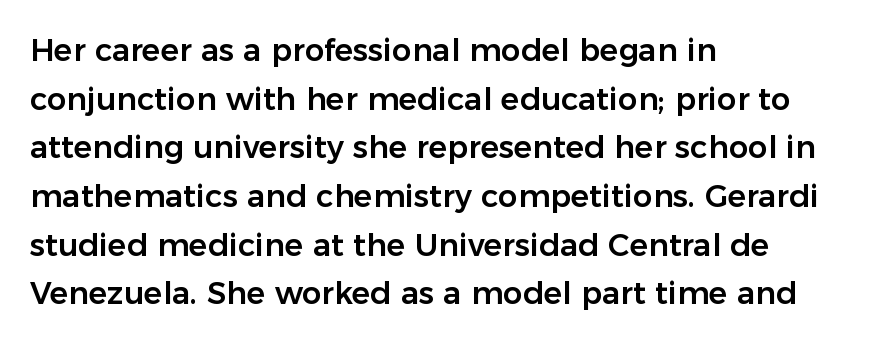
Nope, no serifs anywhere on these letters. The letters stand upright; this is a roman face. These lines sit exactly where default settings would place them. The zone under the glyphs is completely vacant. Does extra space separate the letters? No, they use regular spacing.
